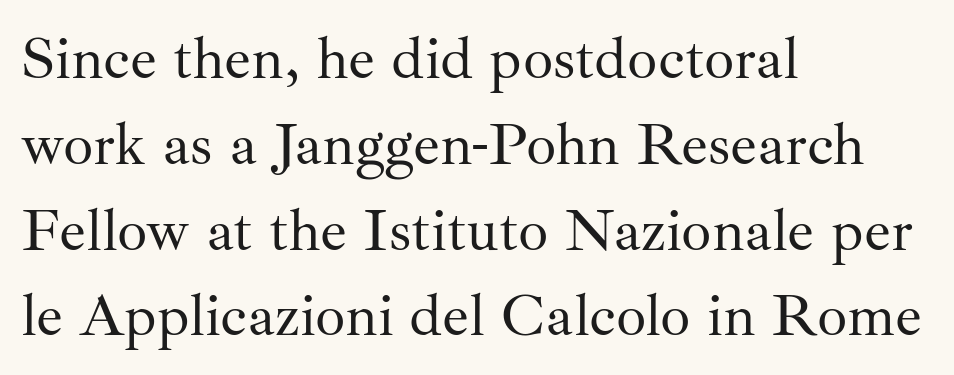
Q: Is the text bold? A: No.
Q: Is the text italic (slanted)? A: No, it is upright.
Q: Is the typeface a serif or a sans-serif typeface? A: Serif.
Q: Is the text underlined? A: No.
Q: How is the paragraph aligned? A: Left-aligned.
Q: Is the spacing between letters normal or unusually wide? A: Normal.
Q: Is the spacing between lines tight, normal or loose? A: Normal.
Q: Width (condensed, normal, or wide)? A: Normal.
Q: Stroke contrast? A: Medium.
Q: x-height? A: Small.
Q: Monospaced? A: No.
